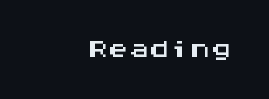
Q: Is the text italic (slanted)? A: No, it is upright.
Q: Is the typeface a serif or a sans-serif typeface? A: Sans-serif.
Q: Is the text underlined? A: No.
Q: Is the spacing between letters normal or unusually wide? A: Normal.
Q: Width (condensed, normal, or wide)? A: Wide.
Q: Stroke contrast? A: Medium.
Q: x-height? A: Large.
Q: Monospaced? A: Yes.
